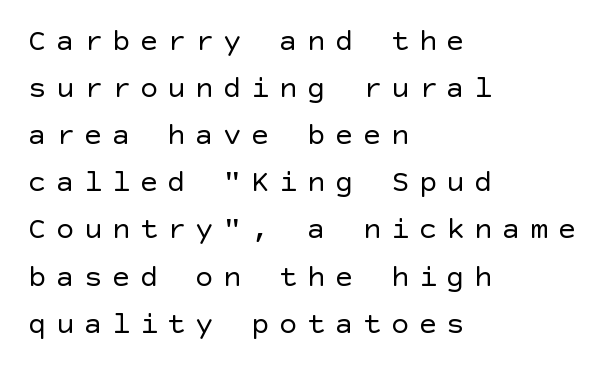
Unlike italic type, these characters show no tilt at all. These lines are composed in type without serifs. Compared with typical paragraphs, the rows here are spaced about the same. The rag falls on the right side of this text block.
